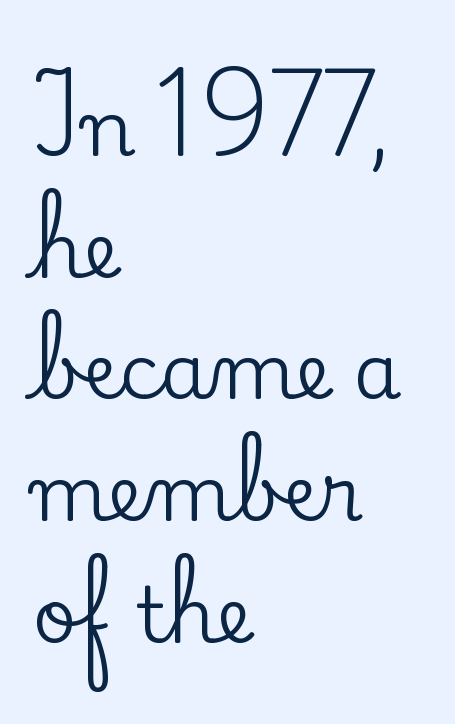
{"serif": "yes", "italic": "no", "width": "normal", "stroke_contrast": "low", "x_height": "small", "monospaced": "no", "underline": "no", "align": "left", "line_spacing": "normal", "line_spacing_ratio": 1.58, "letter_spacing": "normal", "letter_spacing_em": 0.0, "glyph_px": 77}
